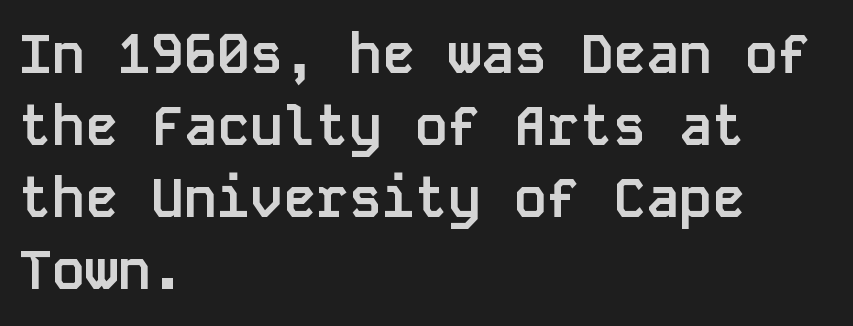
A clean baseline with only descenders dipping below it. The specimen reads as upright at a glance. Characters follow at the spacing the type designer built in. Is the type bold? Yes — the strokes are clearly thick and heavy.
